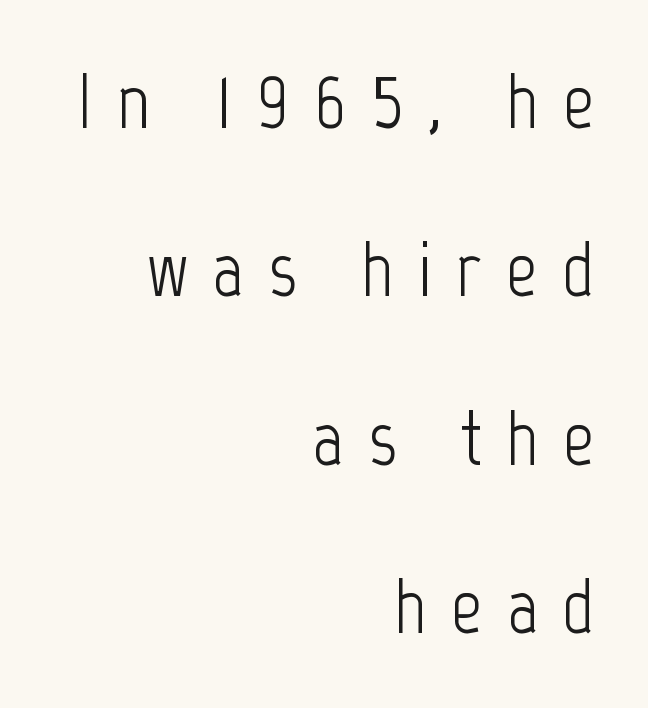
Q: Is the text bold? A: No.
Q: Is the text italic (slanted)? A: No, it is upright.
Q: Is the typeface a serif or a sans-serif typeface? A: Sans-serif.
Q: Is the text underlined? A: No.
Q: How is the paragraph aligned? A: Right-aligned.
Q: Is the spacing between letters normal or unusually wide? A: Unusually wide.
Q: Is the spacing between lines tight, normal or loose? A: Loose.
Q: Width (condensed, normal, or wide)? A: Condensed.
Q: Stroke contrast? A: Low.
Q: x-height? A: Medium.
Q: Monospaced? A: No.
